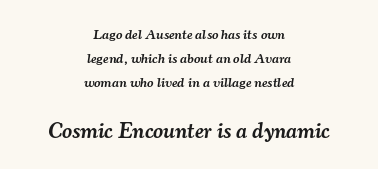
Q: Is the text bold? A: Semi-bold.
Q: Is the text italic (slanted)? A: Yes, it leans right by about 7 degrees.
Q: Is the text underlined? A: No.
Q: How is the paragraph aligned? A: Centered.
Q: Is the spacing between letters normal or unusually wide? A: Normal.
Q: Is the spacing between lines tight, normal or loose? A: Normal.
Q: Which block of text is set in a larger size, the first (top) or the second (bottom)? A: The second (bottom) one.
